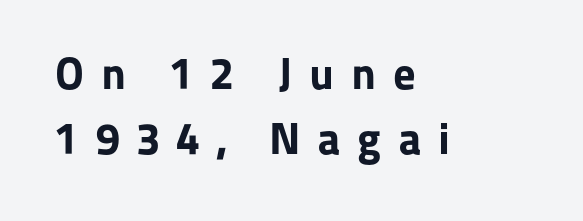
{"serif": "no", "italic": "no", "bold": "yes", "weight": "bold", "width": "normal", "stroke_contrast": "low", "x_height": "medium", "monospaced": "no", "underline": "no", "align": "left", "line_spacing": "normal", "line_spacing_ratio": 1.44, "letter_spacing": "wide", "letter_spacing_em": 0.37, "glyph_px": 45}
